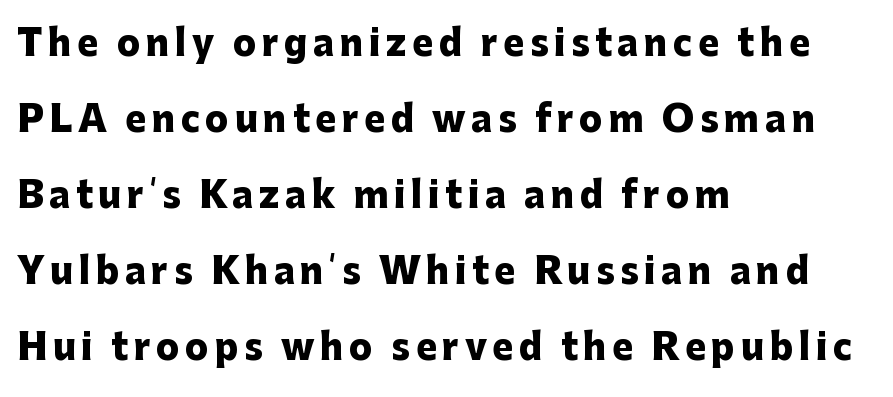
The glyphs in this specimen are sans serif. Every letter is thick-stroked: bold, no question. Is there any slant? The stems are plumb. The text block is weighted toward the left margin, trailing off unevenly rightward. Just letters on the line, the space beneath them empty.
